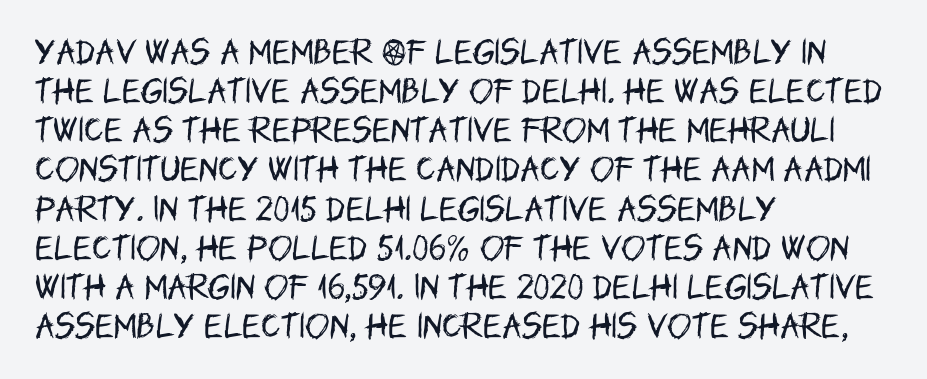
These lines were composed using upright roman letters. Compared with typical paragraphs, the rows here are spaced about the same. Here the designer chose a conventional face with non-uniform glyph widths. On a weight scale, this lands at 450 or below.
